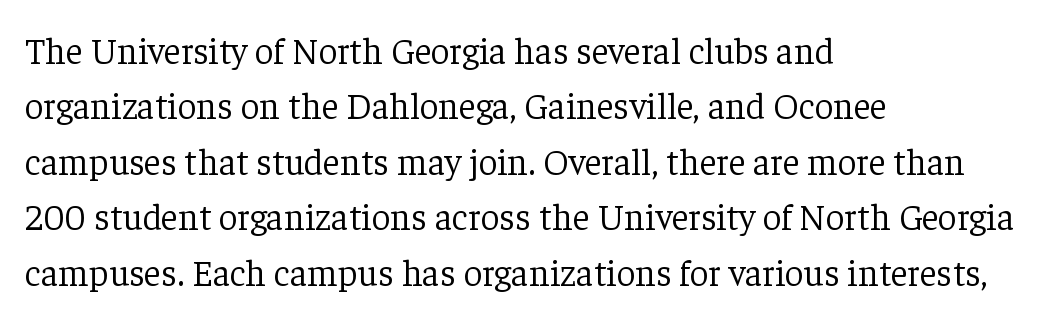
Bare-footed words on every line. Posture: vertical. Look at the tracking — it's just the regular setting, nothing added. The strokes carry an ordinary text weight at most.
